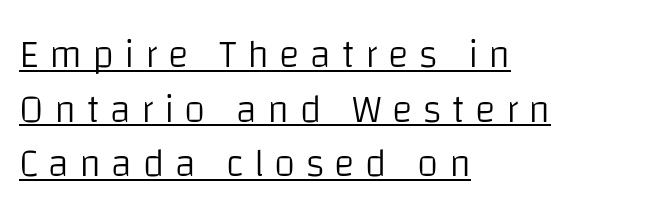
Q: Is the text bold? A: No.
Q: Is the text italic (slanted)? A: No, it is upright.
Q: Is the typeface a serif or a sans-serif typeface? A: Sans-serif.
Q: Is the text underlined? A: Yes.
Q: How is the paragraph aligned? A: Left-aligned.
Q: Is the spacing between letters normal or unusually wide? A: Unusually wide.
Q: Is the spacing between lines tight, normal or loose? A: Normal.
Q: Width (condensed, normal, or wide)? A: Normal.
Q: Stroke contrast? A: Low.
Q: x-height? A: Large.
Q: Monospaced? A: No.
